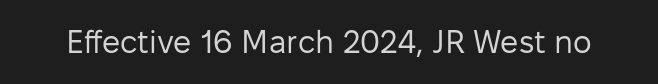
The rendering keeps characters at their native spacing. Each letter's strokes conclude bluntly, with no projecting serifs. Heaviness? Minimal to ordinary, like unemphasized prose. Clear beneath every line of the passage. Character widths vary here, with narrow letters taking less room than wide ones.
